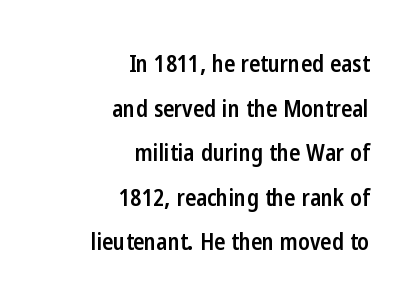
The compositor pushed each line to the right boundary. In terms of weight, the rendering is demibold, just under bold. Underline: absent. Words appear dense and cohesive because spacing is normal. Every stem runs plumb, perpendicular to the baseline. Horizontal bands of white between lines are thick stripes.
